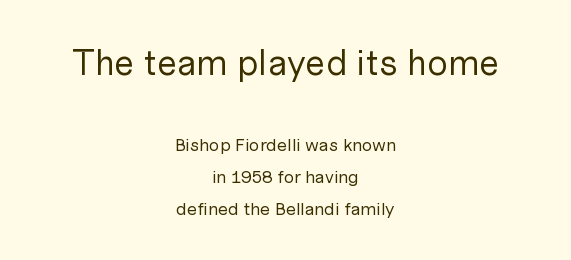
{"serif": "no", "italic": "no", "bold": "no", "weight": "regular", "width": "normal", "stroke_contrast": "low", "x_height": "medium", "monospaced": "no", "underline": "no", "align": "center", "line_spacing_ratio": 1.78, "letter_spacing": "normal", "letter_spacing_em": 0.0, "larger_block": "first", "size_ratio": 2.0, "glyph_px": 36}
